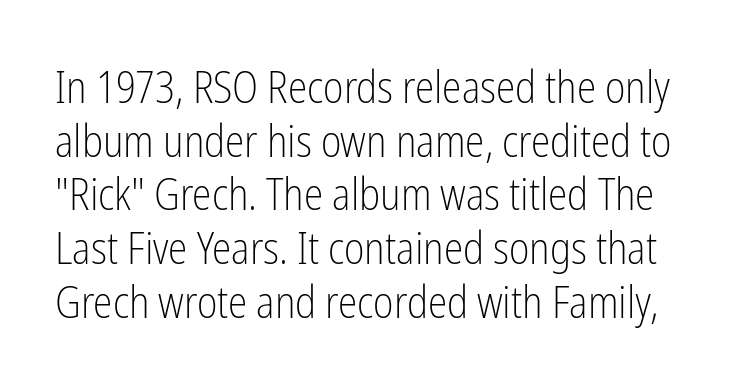
{"serif": "no", "italic": "no", "bold": "no", "weight": "light", "width": "condensed", "stroke_contrast": "low", "x_height": "medium", "monospaced": "no", "underline": "no", "line_spacing_ratio": 1.22, "letter_spacing": "normal", "letter_spacing_em": 0.0, "glyph_px": 44}
